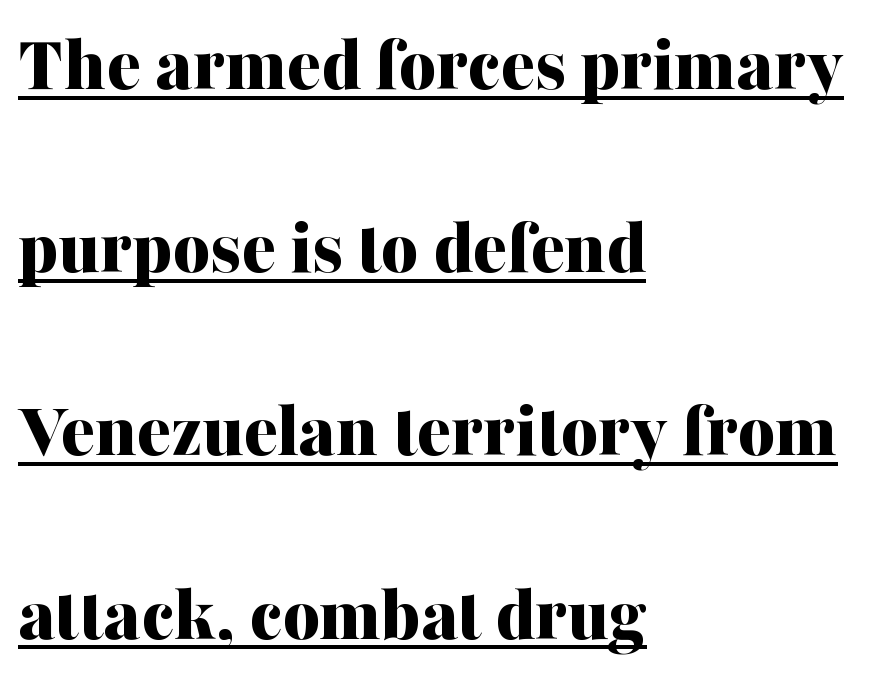
Q: Is the text bold? A: Yes.
Q: Is the text italic (slanted)? A: No, it is upright.
Q: Is the typeface a serif or a sans-serif typeface? A: Serif.
Q: Is the text underlined? A: Yes.
Q: How is the paragraph aligned? A: Left-aligned.
Q: Is the spacing between letters normal or unusually wide? A: Normal.
Q: Is the spacing between lines tight, normal or loose? A: Loose.
Q: Width (condensed, normal, or wide)? A: Normal.
Q: Stroke contrast? A: Medium.
Q: x-height? A: Medium.
Q: Monospaced? A: No.
